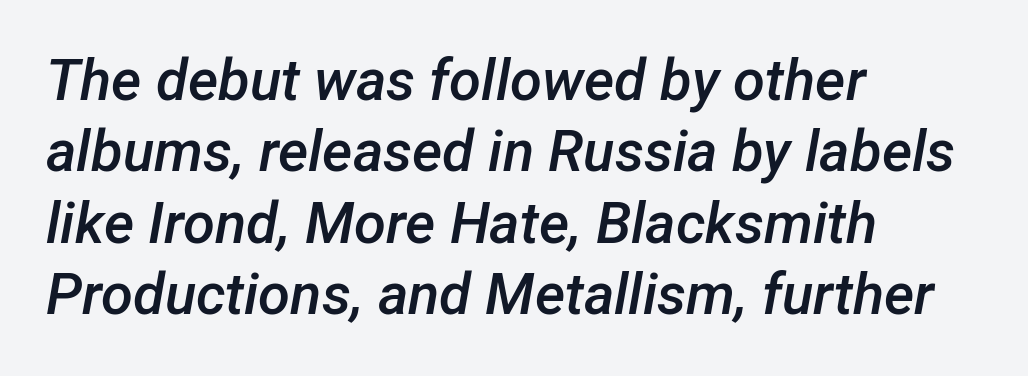
The image shows 58 px semibold type, italic (leaning right); set left-aligned, line spacing 1.23x, normal letter spacing, not underlined; low stroke contrast and a medium x-height.
